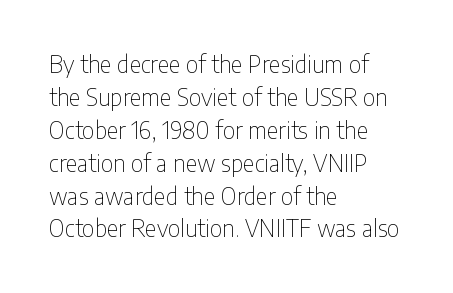
{"italic": "no", "bold": "no", "underline": "no", "align": "left", "line_spacing": "normal", "line_spacing_ratio": 1.43, "letter_spacing": "normal", "letter_spacing_em": 0.0, "glyph_px": 23}
